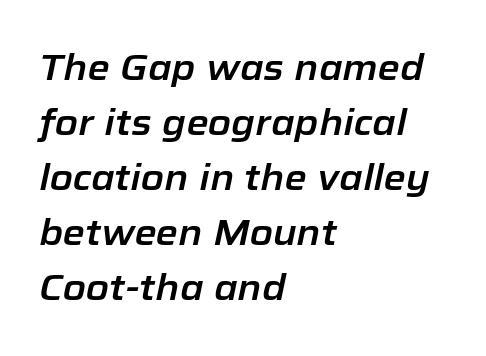
The image shows 36 px text type, italic (leaning right); set left-aligned, normal line spacing (1.53x), normal letter spacing, not underlined; low stroke contrast and a medium x-height.
